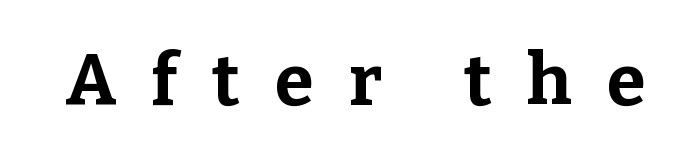
The image shows 71 px bold serif type, upright; set unusually wide letter spacing (+0.49 em), not underlined; low stroke contrast and a medium x-height.
